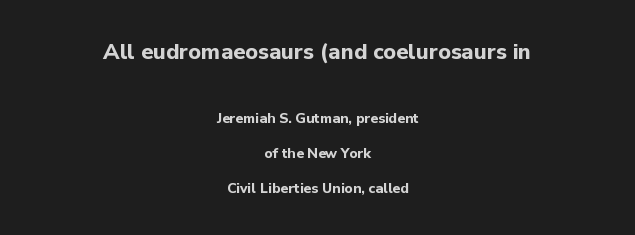
The image shows 22 px bold type, upright; set centered, loose line spacing (2.49x), normal letter spacing, not underlined; the first (top) block is 1.57x larger.
